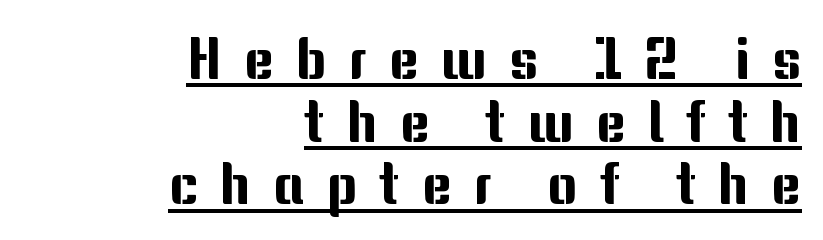
Look at the tracking — it's clearly loosened, letters drifting apart. The text was rendered using a sans face with plain stroke endings. Designer's note — italics off, roman on. Which margin do the lines hug? The right one — the left edge is uneven. Spacing verdict: proportional, widths tailored to each character.
